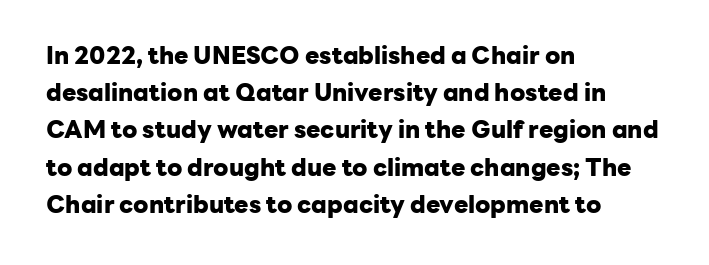
The passage shown has conventional tracking throughout. Underline: absent. The lines in this sample share a left origin and differ only in where they stop. These lines carry a lot of weight — the face is fully bold. Leading: standard. Characters remain perfectly vertical along every line.
